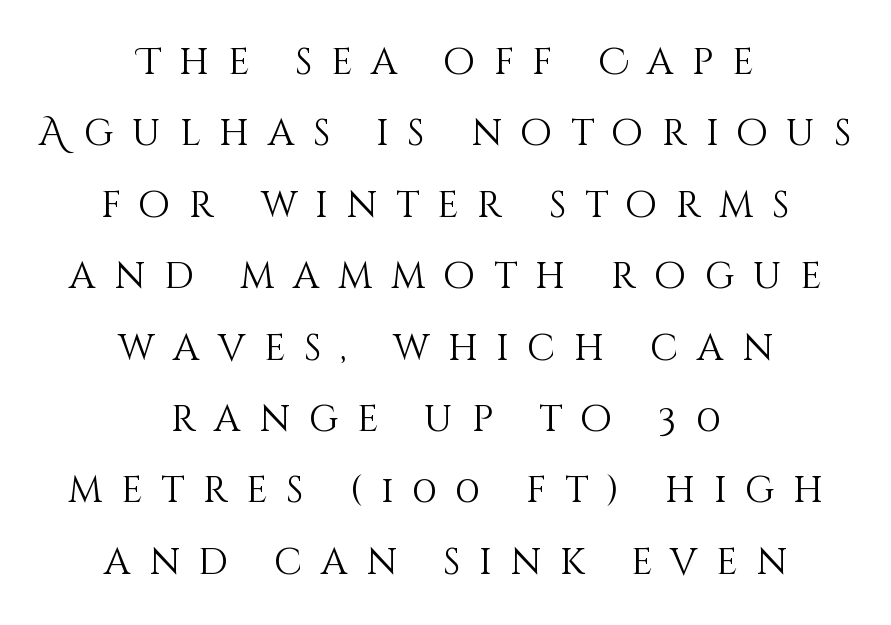
{"italic": "no", "bold": "no", "weight": "light", "width": "normal", "stroke_contrast": "medium", "x_height": "large", "monospaced": "no", "underline": "no", "align": "center", "line_spacing": "loose", "line_spacing_ratio": 1.93, "letter_spacing": "wide", "letter_spacing_em": 0.5, "glyph_px": 37}
